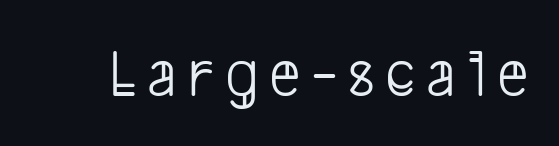
Check under the words: just untouched page. The letters look calm and open, with moderate or lighter stems. Unlike a traditional serif, this face leaves its strokes unadorned. Varying glyph widths throughout — classic text-font behaviour.
